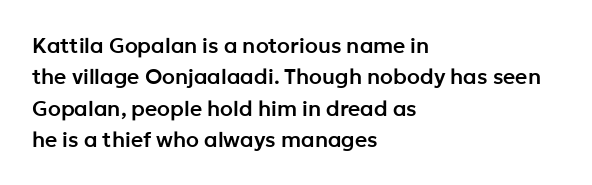
{"italic": "no", "underline": "no", "align": "left", "line_spacing": "normal", "line_spacing_ratio": 1.49, "letter_spacing": "normal", "letter_spacing_em": 0.0, "glyph_px": 21}
